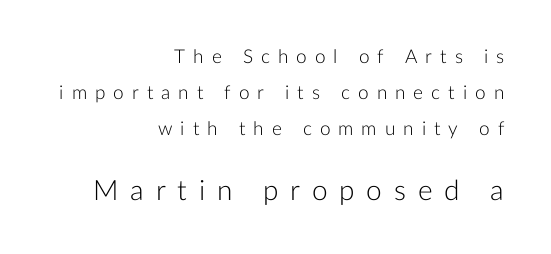
The image shows 28 px light sans-serif type, upright; set right-aligned, line spacing 1.89x, unusually wide letter spacing (+0.42 em), not underlined; the second (bottom) block is 1.47x larger; low stroke contrast and a medium x-height.
